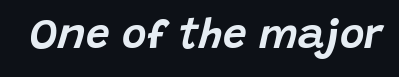
Q: Is the text italic (slanted)? A: Yes, it leans right by about 15 degrees.
Q: Is the text underlined? A: No.
Q: Is the spacing between letters normal or unusually wide? A: Normal.
Q: Width (condensed, normal, or wide)? A: Normal.
Q: Stroke contrast? A: Low.
Q: x-height? A: Large.
Q: Monospaced? A: No.
